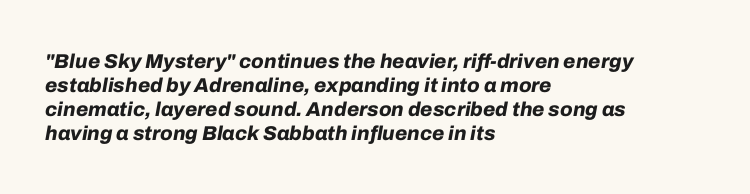
The image shows 20 px bold type, italic (leaning right); set left-aligned, line spacing 1.2x, normal letter spacing, not underlined.
